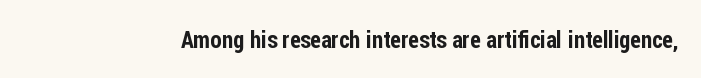
The image shows 23 px text type, upright; set normal letter spacing, not underlined.
